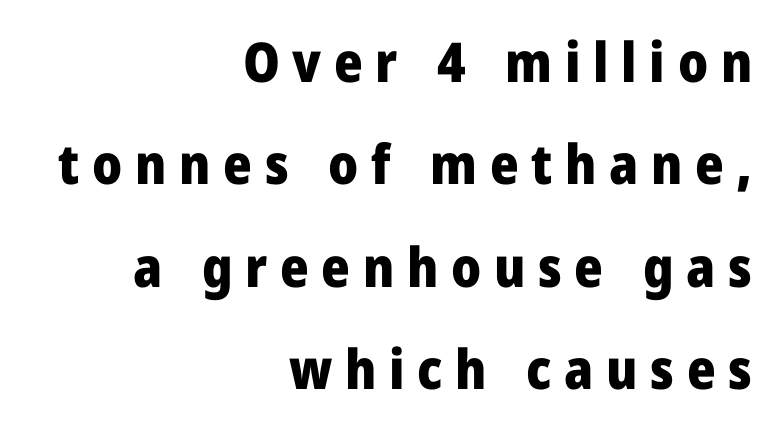
{"serif": "no", "italic": "no", "bold": "yes", "weight": "heavy", "width": "normal", "stroke_contrast": "low", "x_height": "medium", "monospaced": "no", "underline": "no", "align": "right", "line_spacing_ratio": 1.86, "letter_spacing": "wide", "letter_spacing_em": 0.23, "glyph_px": 55}
